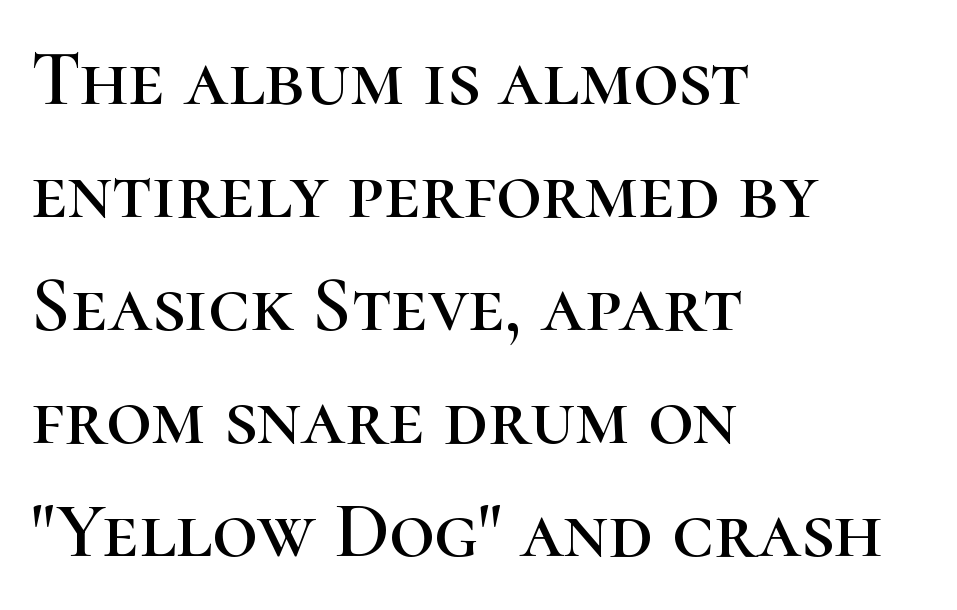
The image shows 79 px serif type, upright; set left-aligned, normal line spacing (1.43x), normal letter spacing, not underlined; high stroke contrast and a medium x-height.
